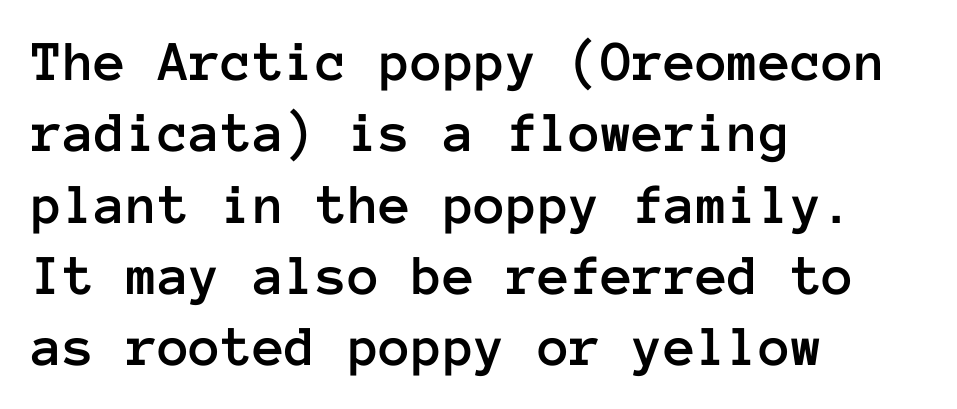
Fixed-width glyphs throughout — classic coding-font behaviour. Words float on clear page, feet unadorned. The tracking reads as untouched default to a designer's eye. Is the block centered? No — it sits flush against the left margin. Posture: vertical.
